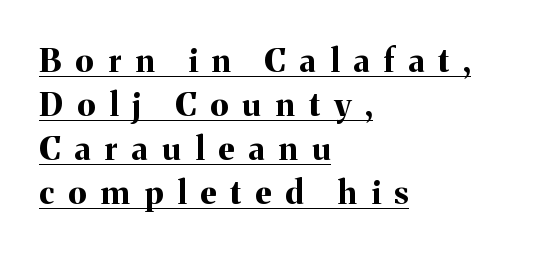
The image shows 33 px bold serif type, upright; set left-aligned, normal line spacing (1.33x), unusually wide letter spacing (+0.43 em), underlined; medium stroke contrast and a medium x-height.
